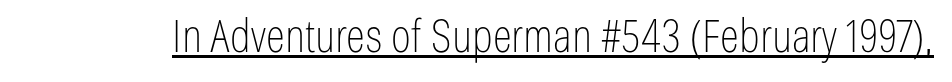
The image shows 45 px thin, condensed sans-serif type, upright; set normal letter spacing, underlined; low stroke contrast and a medium x-height.
